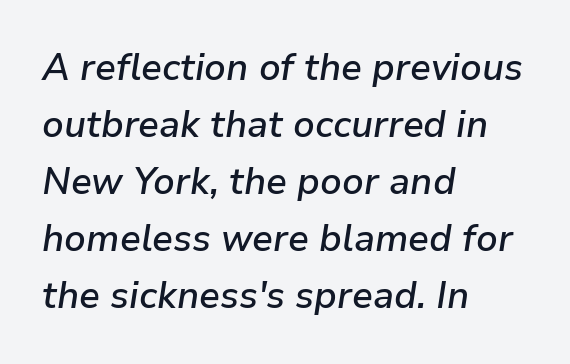
The image shows 37 px semibold type, italic (leaning right); set left-aligned, normal line spacing (1.54x), normal letter spacing, not underlined; low stroke contrast and a medium x-height.
